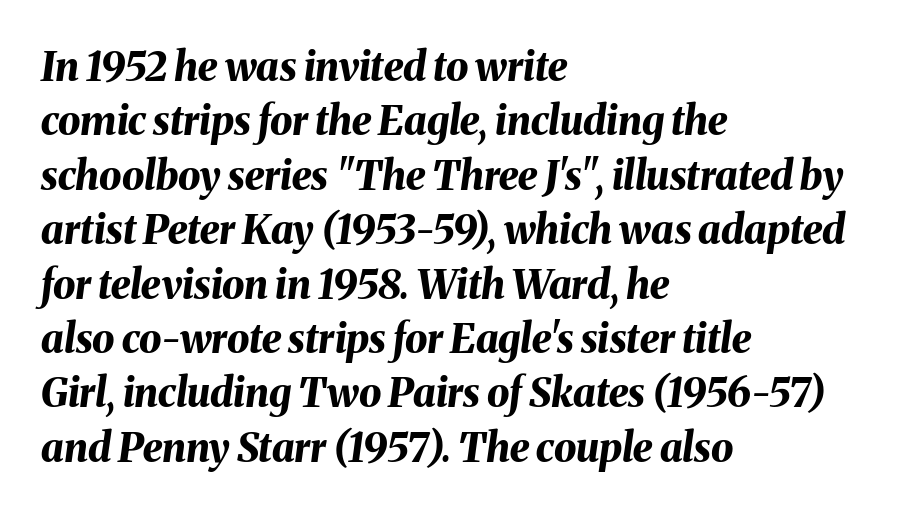
Q: Is the text bold? A: Yes.
Q: Is the text italic (slanted)? A: Yes, it leans right by about 8 degrees.
Q: Is the text underlined? A: No.
Q: How is the paragraph aligned? A: Left-aligned.
Q: Is the spacing between letters normal or unusually wide? A: Normal.
Q: Is the spacing between lines tight, normal or loose? A: Normal.
Q: Width (condensed, normal, or wide)? A: Normal.
Q: Stroke contrast? A: Medium.
Q: x-height? A: Medium.
Q: Monospaced? A: No.
